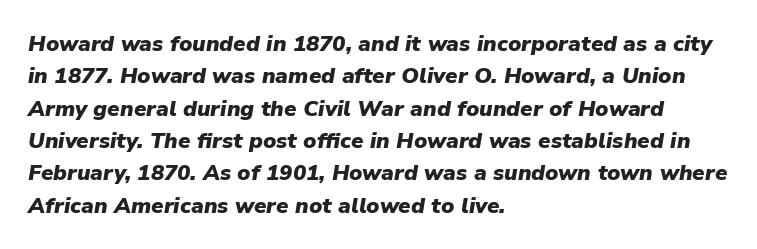
{"italic": "yes", "lean": "right", "slant_degrees": 9, "bold": "yes", "underline": "no", "align": "left", "line_spacing": "normal", "line_spacing_ratio": 1.47, "letter_spacing": "normal", "letter_spacing_em": 0.0, "glyph_px": 22}
